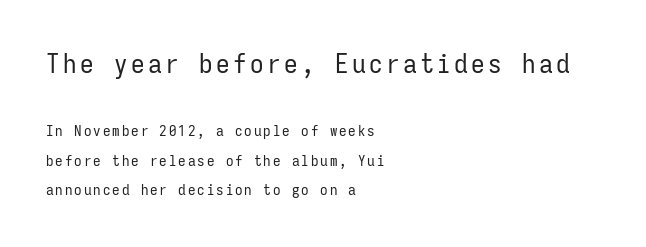
The typesetter chose a ragged-right arrangement here. Tall strokes in this sample are plumb rather than angled. Lines of text with bare space underneath. This sample trades compactness for vertical openness between lines. Summary of weight: not heavy and not bold.
